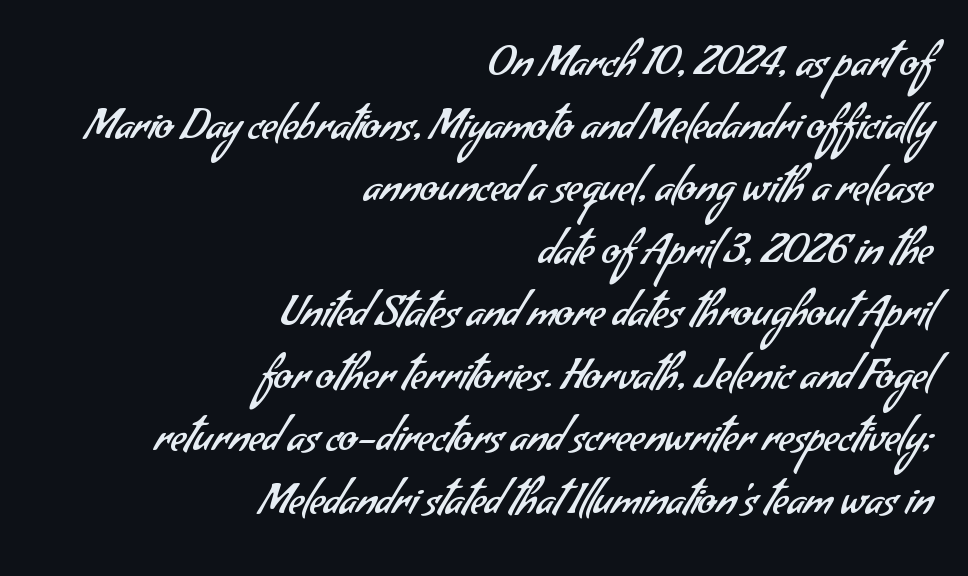
The image shows 42 px regular-weight sans-serif type; set right-aligned, normal line spacing (1.49x), normal letter spacing, not underlined; low stroke contrast and a small x-height.
